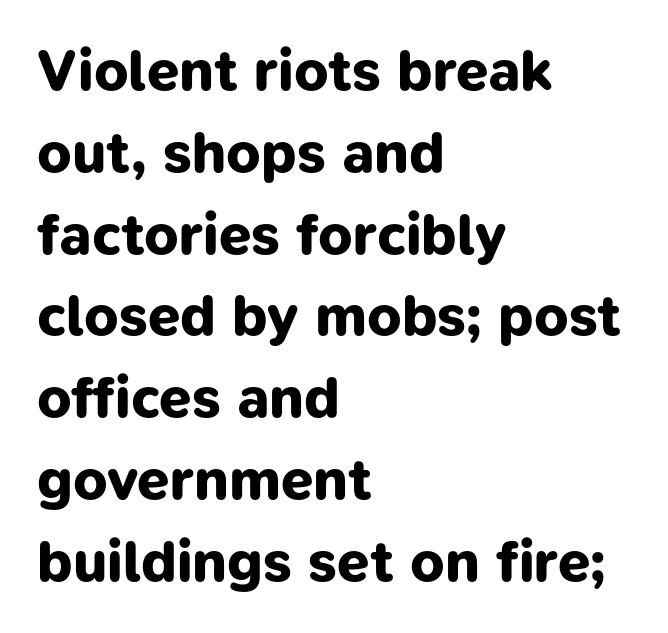
The characters look thick and weighty, a clear bold. The designer went with a sans here, leaving each stem footless. The rendering uses natural spacing where letterforms have individual widths. Regarding leading, the lines here are spaced in the standard way. A clean baseline with only descenders dipping below it.
